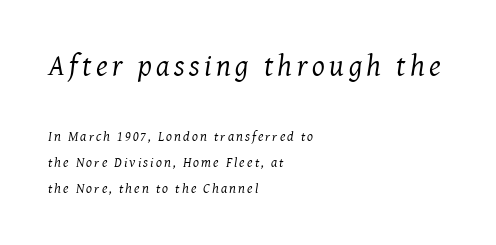
The image shows 30 px regular-weight serif type, italic (leaning right); set left-aligned, line spacing 1.86x, not underlined; the first (top) block is 2.14x larger; medium stroke contrast and a medium x-height.
